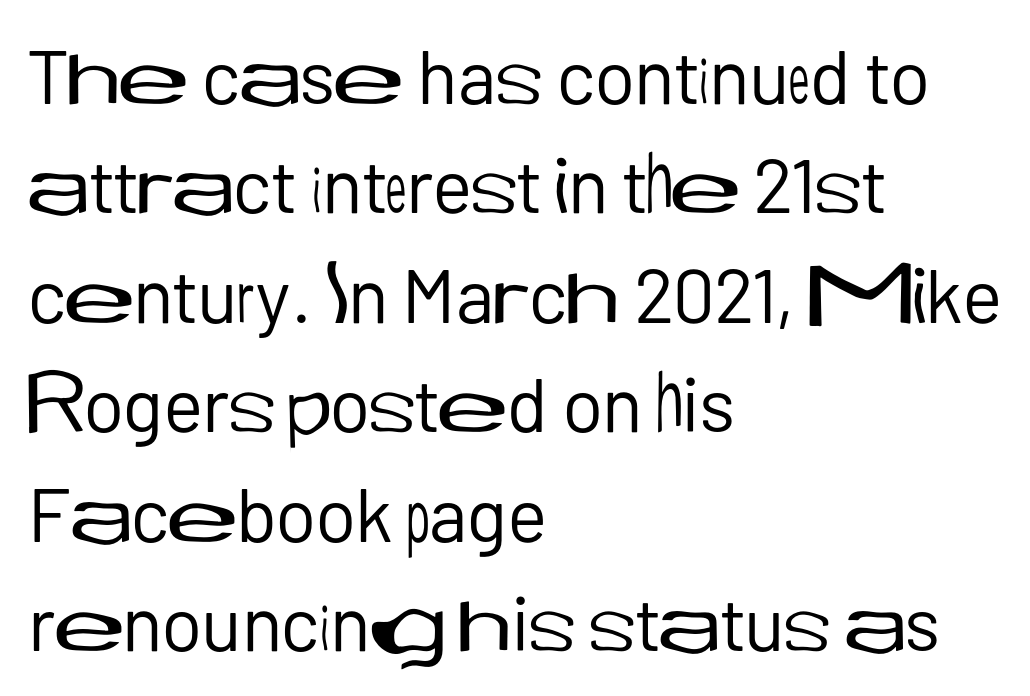
The image shows 76 px regular-weight sans-serif type, upright; set left-aligned, normal line spacing (1.44x), normal letter spacing, not underlined; low stroke contrast and a medium x-height.
